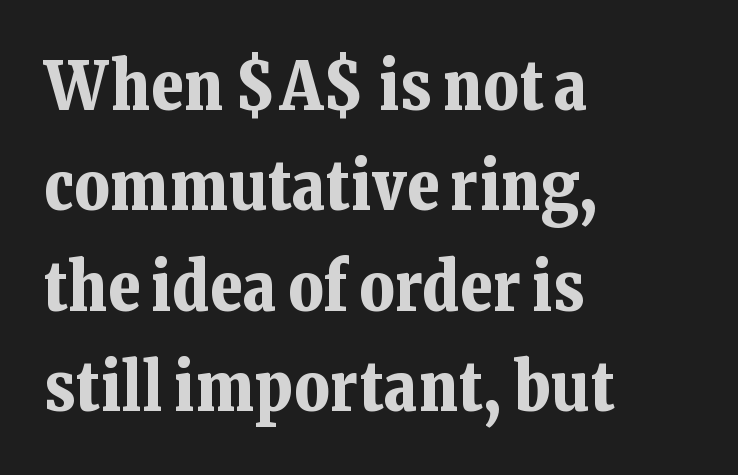
Notice how descenders clear the ascenders below comfortably — that's standard leading. Classification — serif. Notice how the passage keeps a crisp vertical edge on the left only. The passage shown is typed in a proportional face where columns would drift.
